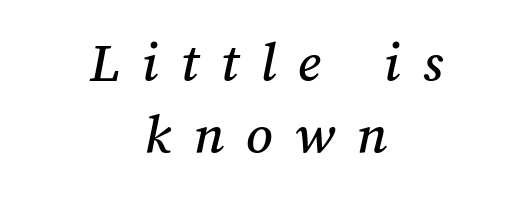
The image shows 58 px text type; set centered, normal line spacing (1.25x), unusually wide letter spacing (+0.38 em), not underlined; medium stroke contrast and a medium x-height.
